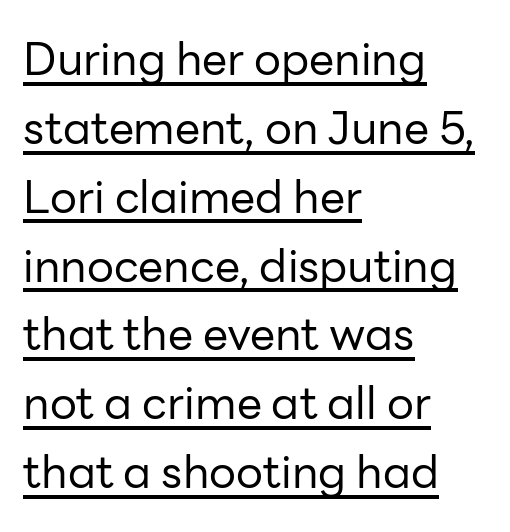
Caption: standard tracking, unaltered. Posture: vertical. Regarding serifs, this sample does without them. If you drew a ruler down the left edge, every line would touch it. You could not count columns in this text — the font is proportionally spaced. Each new line begins a customary step beneath the previous one.
